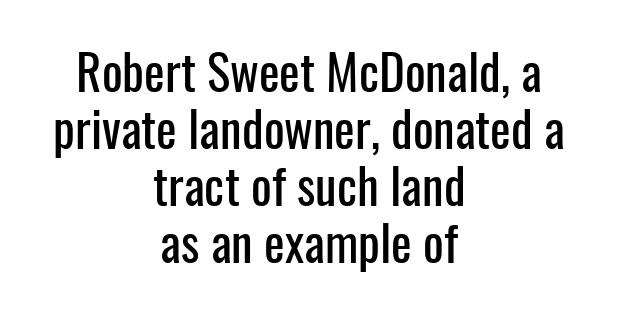
Q: Is the text italic (slanted)? A: No, it is upright.
Q: Is the typeface a serif or a sans-serif typeface? A: Sans-serif.
Q: Is the text underlined? A: No.
Q: How is the paragraph aligned? A: Centered.
Q: Is the spacing between letters normal or unusually wide? A: Normal.
Q: Width (condensed, normal, or wide)? A: Condensed.
Q: Stroke contrast? A: Low.
Q: x-height? A: Medium.
Q: Monospaced? A: No.
